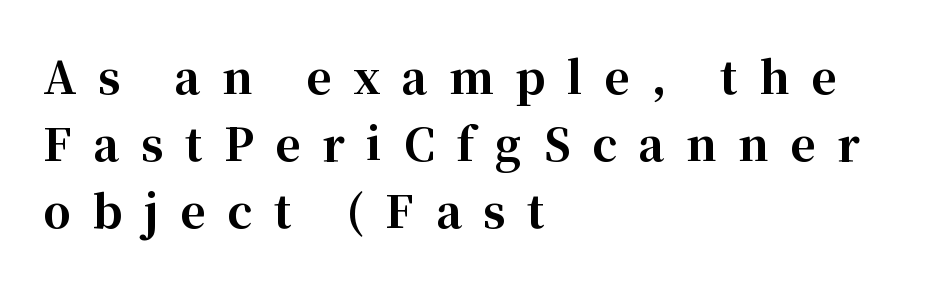
The image shows 44 px bold serif type, upright; set left-aligned, normal line spacing (1.52x), unusually wide letter spacing (+0.49 em), not underlined; high stroke contrast and a medium x-height.
